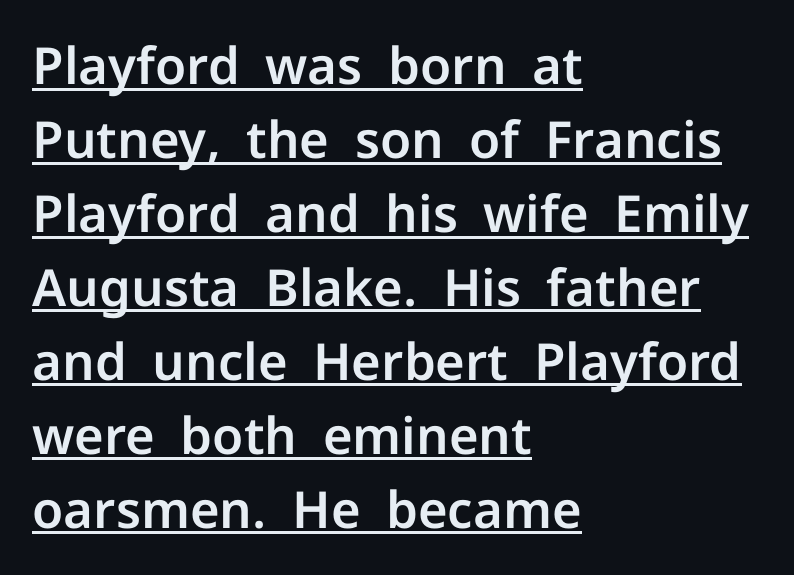
Character widths vary here, with narrow letters taking less room than wide ones. The rendering anchors every line to the left-hand side. This sample carries an underscore along the baseline area. The axis of the letterforms is exactly vertical. Each letter's strokes conclude bluntly, with no projecting serifs.
